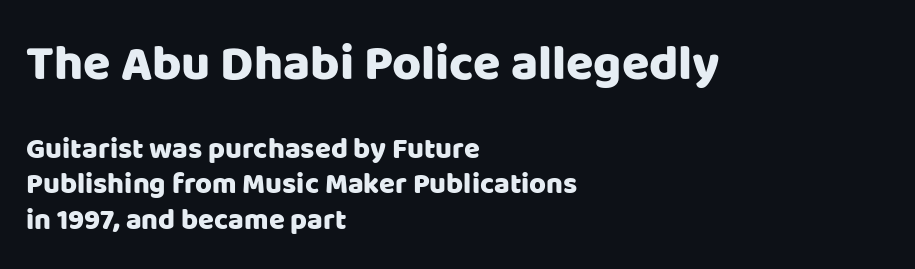
This rendering uses left alignment, leaving the right contour irregular. Note: no serifs on the glyphs. Nope, not italic — everything's standing straight. Block one is the big one; block two sits smaller underneath. Honestly, there is no underline to notice here at all.
